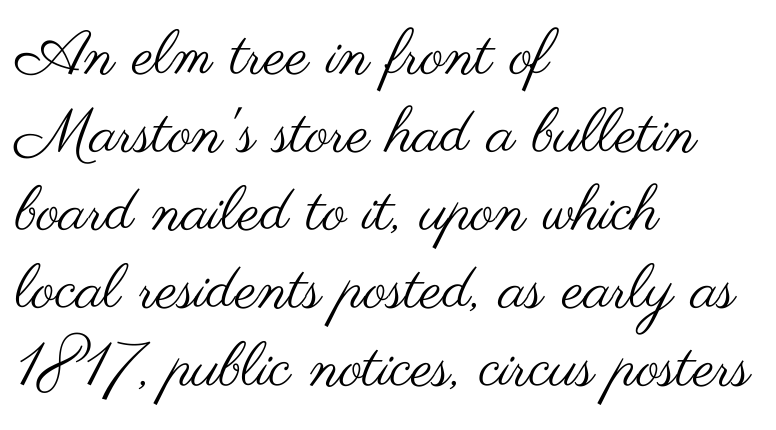
{"serif": "no", "bold": "no", "weight": "regular", "width": "wide", "stroke_contrast": "medium", "x_height": "small", "monospaced": "no", "underline": "no", "align": "left", "line_spacing": "normal", "line_spacing_ratio": 1.26, "letter_spacing": "normal", "letter_spacing_em": 0.0, "glyph_px": 62}
